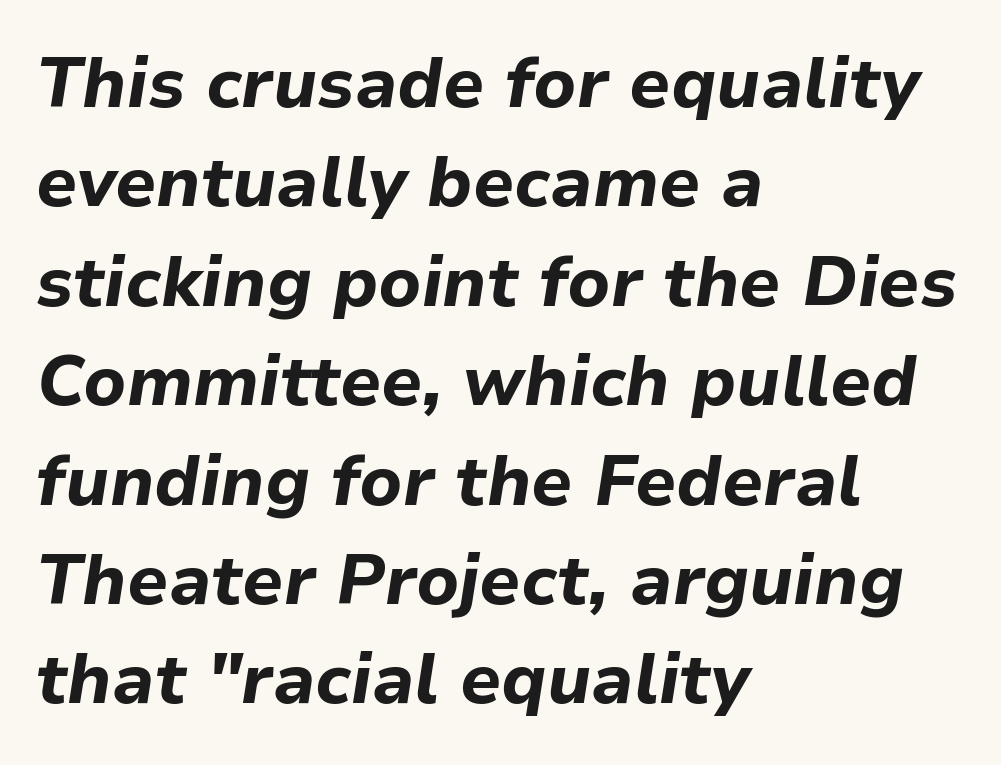
The image shows 70 px bold type, italic (leaning right); set left-aligned, normal line spacing (1.42x), normal letter spacing, not underlined; low stroke contrast and a medium x-height.
